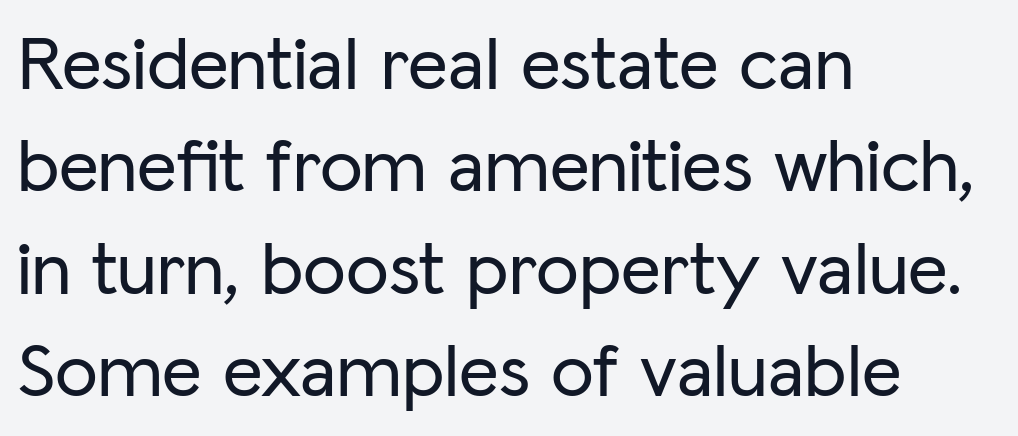
This rendering features lettering with no underline. Is there any slant? The stems are plumb. These lines are rendered in a variable-pitch font. The compositor pushed each line to the left boundary. This sample uses a sans-serif face.
